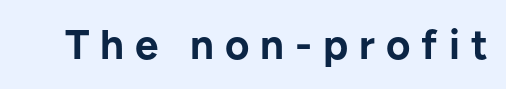
Q: Is the text bold? A: Yes.
Q: Is the text italic (slanted)? A: No, it is upright.
Q: Is the typeface a serif or a sans-serif typeface? A: Sans-serif.
Q: Is the text underlined? A: No.
Q: Is the spacing between letters normal or unusually wide? A: Unusually wide.
Q: Width (condensed, normal, or wide)? A: Normal.
Q: Stroke contrast? A: Low.
Q: x-height? A: Medium.
Q: Monospaced? A: No.
